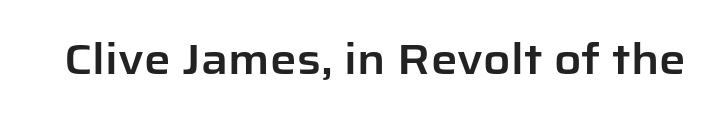
Q: Is the text italic (slanted)? A: No, it is upright.
Q: Is the typeface a serif or a sans-serif typeface? A: Sans-serif.
Q: Is the text underlined? A: No.
Q: Is the spacing between letters normal or unusually wide? A: Normal.
Q: Width (condensed, normal, or wide)? A: Normal.
Q: Stroke contrast? A: Low.
Q: x-height? A: Medium.
Q: Monospaced? A: No.
